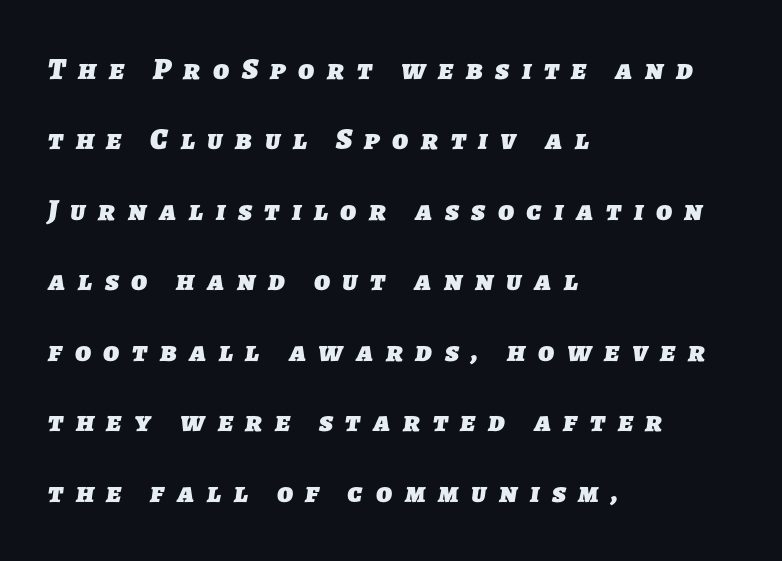
The image shows 30 px heavy sans-serif type; set left-aligned, loose line spacing (2.35x), unusually wide letter spacing (+0.42 em), not underlined; low stroke contrast and a medium x-height.
